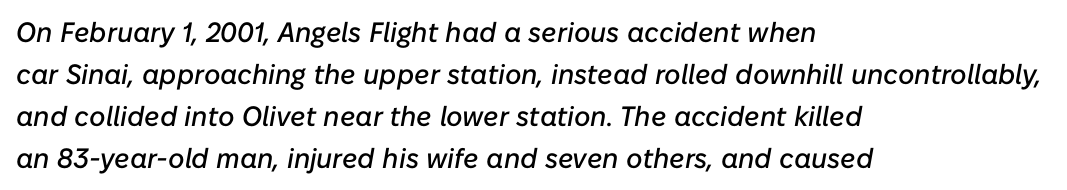
The image shows 28 px text type, italic (leaning right); set left-aligned, normal line spacing (1.5x), normal letter spacing, not underlined; low stroke contrast and a medium x-height.
